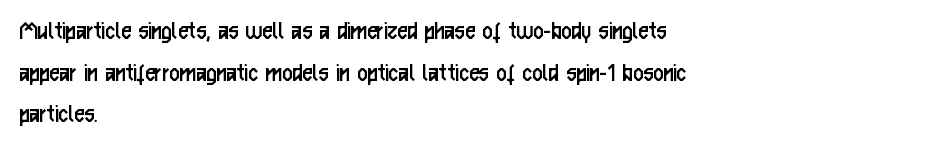
Line beginnings align vertically; line endings do not. Do the letters lean? They stand straight. Anything drawn beneath the words? Only blank space. The face used here is rendered with its standard letterfit. Note the varied advance widths — an 'i' is clearly narrower than an 'm'.
